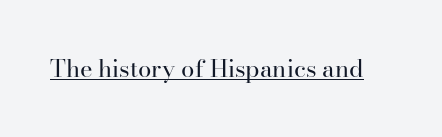
{"italic": "no", "bold": "no", "underline": "yes", "letter_spacing": "normal", "letter_spacing_em": 0.0, "glyph_px": 24}
